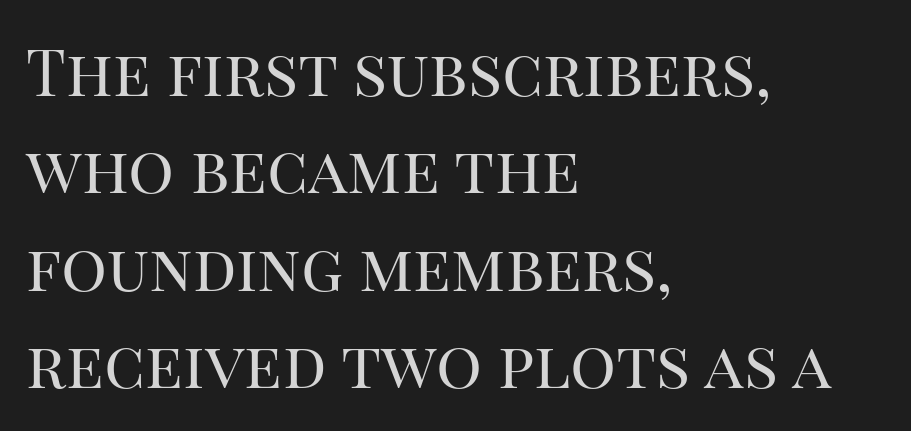
Q: Is the text bold? A: No.
Q: Is the text italic (slanted)? A: No, it is upright.
Q: Is the typeface a serif or a sans-serif typeface? A: Serif.
Q: Is the text underlined? A: No.
Q: How is the paragraph aligned? A: Left-aligned.
Q: Is the spacing between letters normal or unusually wide? A: Normal.
Q: Is the spacing between lines tight, normal or loose? A: Normal.
Q: Width (condensed, normal, or wide)? A: Normal.
Q: Stroke contrast? A: High.
Q: x-height? A: Large.
Q: Monospaced? A: No.
